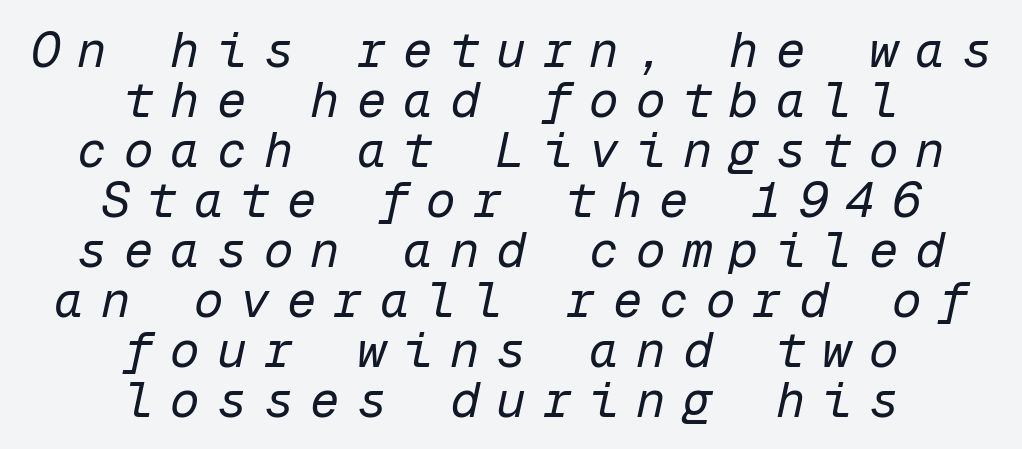
Q: Is the text bold? A: No.
Q: Is the text italic (slanted)? A: Yes, it leans right by about 12 degrees.
Q: Is the text underlined? A: No.
Q: How is the paragraph aligned? A: Centered.
Q: Is the spacing between letters normal or unusually wide? A: Unusually wide.
Q: Is the spacing between lines tight, normal or loose? A: Tight.
Q: Width (condensed, normal, or wide)? A: Normal.
Q: Stroke contrast? A: Low.
Q: x-height? A: Medium.
Q: Monospaced? A: Yes.
